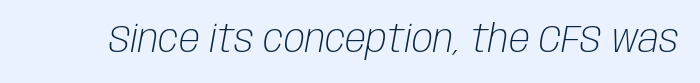
Q: Is the text bold? A: No.
Q: Is the text italic (slanted)? A: Yes, it leans right by about 10 degrees.
Q: Is the text underlined? A: No.
Q: Is the spacing between letters normal or unusually wide? A: Normal.
Q: Width (condensed, normal, or wide)? A: Condensed.
Q: Stroke contrast? A: Low.
Q: x-height? A: Large.
Q: Monospaced? A: No.
